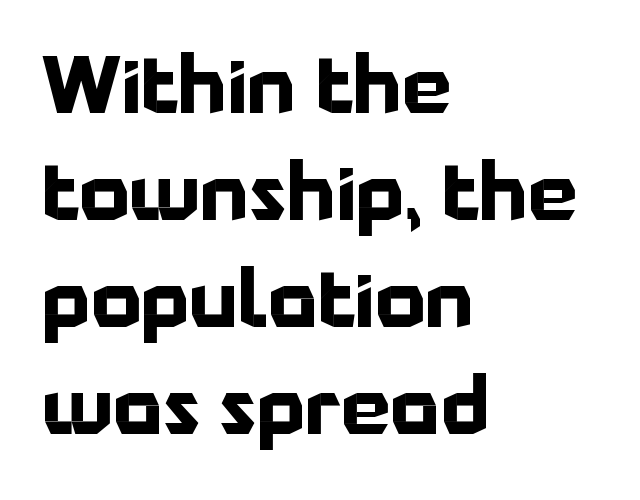
Q: Is the text bold? A: Yes.
Q: Is the text italic (slanted)? A: No, it is upright.
Q: Is the typeface a serif or a sans-serif typeface? A: Sans-serif.
Q: Is the text underlined? A: No.
Q: How is the paragraph aligned? A: Left-aligned.
Q: Is the spacing between letters normal or unusually wide? A: Normal.
Q: Is the spacing between lines tight, normal or loose? A: Normal.
Q: Width (condensed, normal, or wide)? A: Normal.
Q: Stroke contrast? A: Low.
Q: x-height? A: Medium.
Q: Monospaced? A: No.
